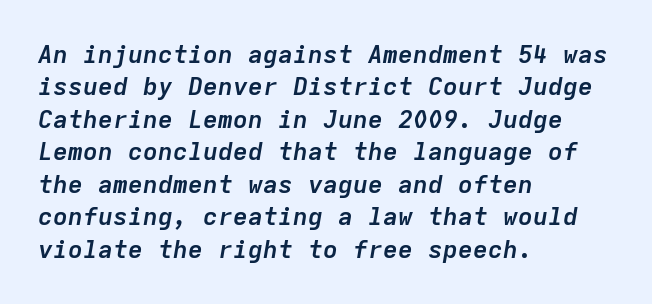
Q: Is the text bold? A: Yes.
Q: Is the text italic (slanted)? A: Yes, it leans right by about 9 degrees.
Q: Is the text underlined? A: No.
Q: How is the paragraph aligned? A: Left-aligned.
Q: Is the spacing between letters normal or unusually wide? A: Normal.
Q: Is the spacing between lines tight, normal or loose? A: Normal.
